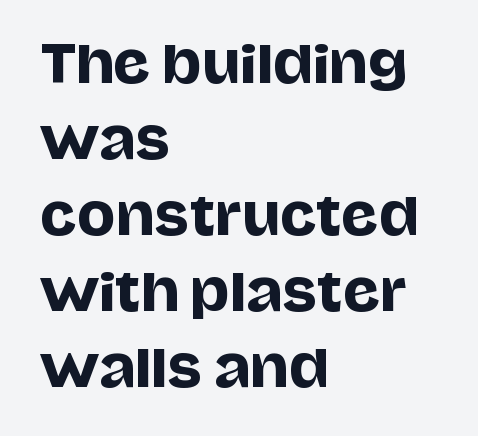
The image shows 51 px sans-serif type, upright; set left-aligned, normal line spacing (1.49x), normal letter spacing, not underlined; low stroke contrast and a large x-height.
